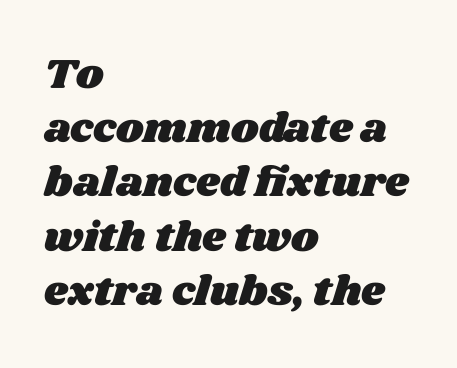
Check under the words: just untouched page. The rendering keeps characters at their native spacing. Think of a printed novel: that variable character pitch is what you see here. The passage is arranged the way most books set body copy — flush left. Vertical spacing — default.
